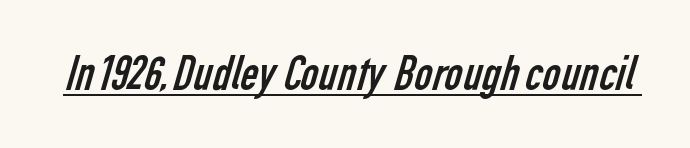
Stroke thickness stays within the range of a standard reading face or lighter. Spacing verdict: proportional, widths tailored to each character. No feet cap the strokes, marking this as sans-serif type. The face used here is rendered with its standard letterfit. Glance below the letters and you will spot a drawn line.
